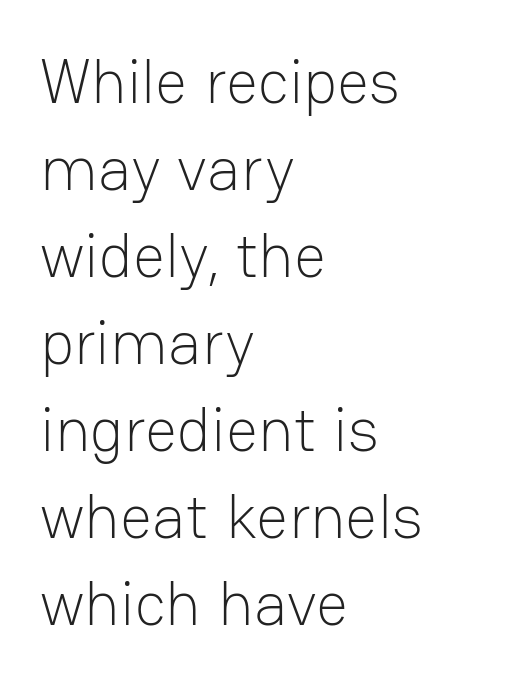
The zone under the glyphs is completely vacant. The gaps between neighbouring characters are ordinary and unremarkable. How would I describe the line gaps? Plain and ordinary. If you drew a line through each stem, it would be perfectly vertical. These lines are composed in type without serifs.
